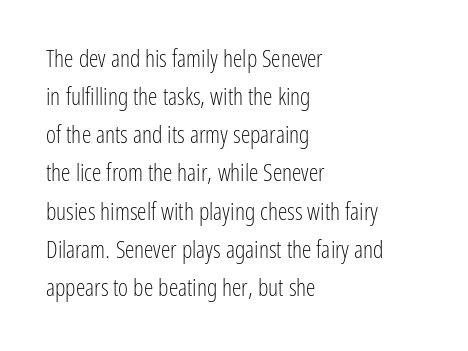
{"italic": "no", "bold": "no", "underline": "no", "align": "left", "line_spacing": "normal", "line_spacing_ratio": 1.59, "letter_spacing": "normal", "letter_spacing_em": 0.0, "glyph_px": 24}
